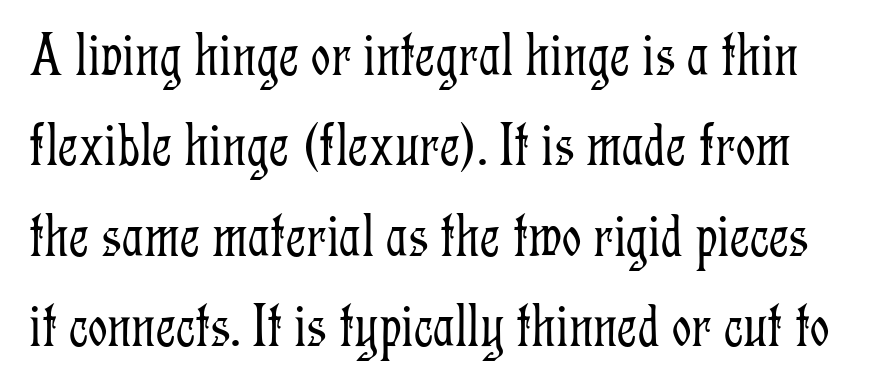
The cut favours lightness, reaching ordinary text weight at its darkest. Quick note: interline space is typical. Tracking value appears to be zero — textbook default spacing. Decoration check: the copy has no underline. Think of a printed novel: that variable character pitch is what you see here. Posture: upright roman.
